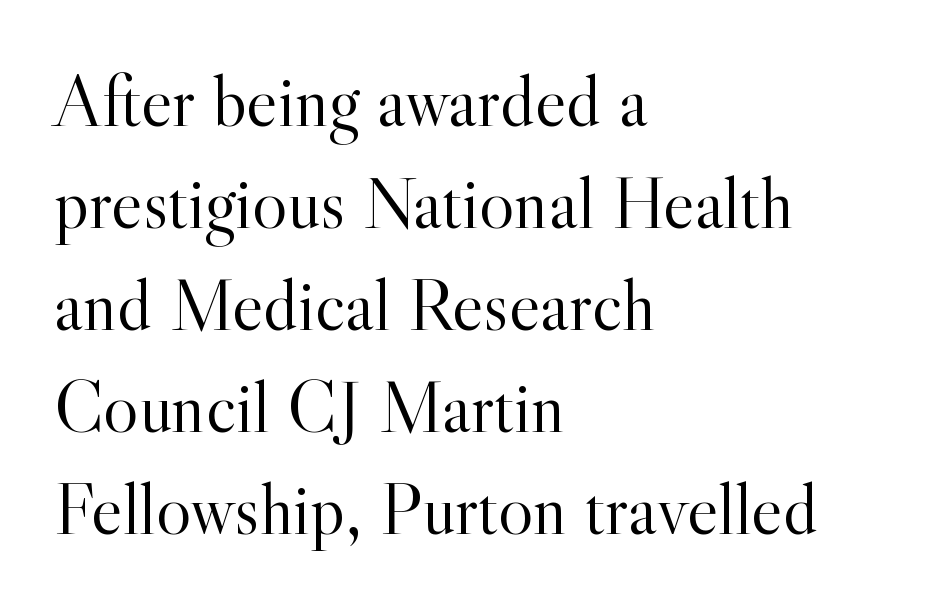
Q: Is the text bold? A: No.
Q: Is the text italic (slanted)? A: No, it is upright.
Q: Is the typeface a serif or a sans-serif typeface? A: Serif.
Q: Is the text underlined? A: No.
Q: How is the paragraph aligned? A: Left-aligned.
Q: Is the spacing between letters normal or unusually wide? A: Normal.
Q: Is the spacing between lines tight, normal or loose? A: Normal.
Q: Width (condensed, normal, or wide)? A: Normal.
Q: x-height? A: Small.
Q: Monospaced? A: No.
